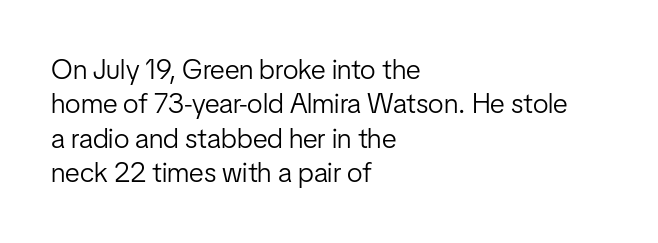
The passage shown has conventional tracking throughout. Notice how the passage keeps a crisp vertical edge on the left only. A typesetter would call this proportional, since set widths differ per character. You can tell it's not italic because the verticals are truly vertical. Think standard paragraph weight, or any step lighter than that.
